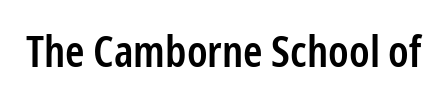
{"serif": "no", "italic": "no", "bold": "semi", "weight": "semibold", "width": "condensed", "stroke_contrast": "low", "x_height": "medium", "monospaced": "no", "underline": "no", "letter_spacing": "normal", "letter_spacing_em": 0.0, "glyph_px": 44}
